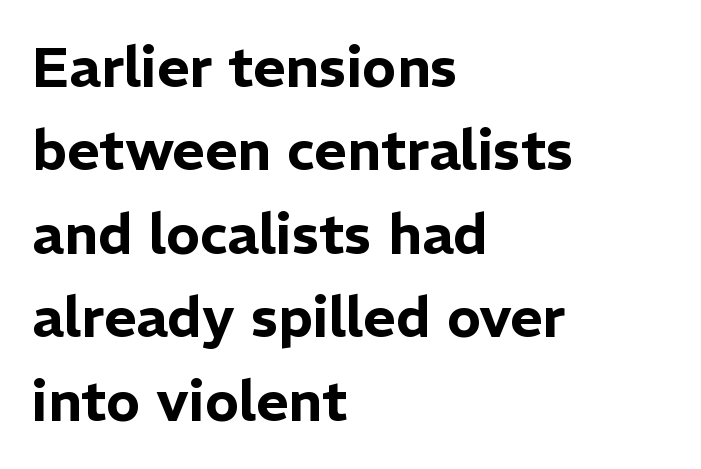
Teacher's note: observe the even left margin — that is flush-left alignment. The type family on display is of the sans-serif kind. This is roman type, the default non-slanted kind. Check under the words: just untouched page. Looks like regular typesetting: each glyph gets only the width it needs. Characters follow at the spacing the type designer built in.
